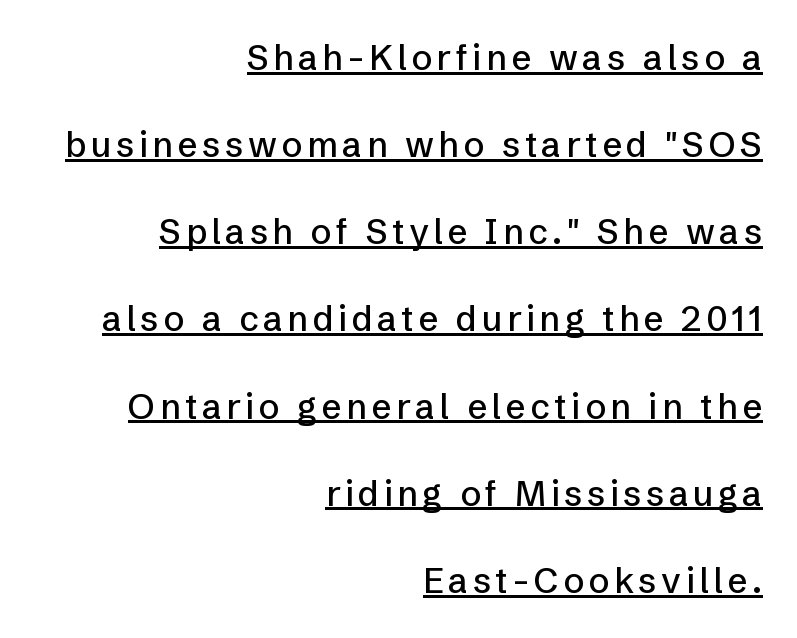
{"serif": "no", "italic": "no", "width": "normal", "stroke_contrast": "low", "x_height": "medium", "monospaced": "no", "underline": "yes", "align": "right", "line_spacing": "loose", "line_spacing_ratio": 2.49, "glyph_px": 35}
